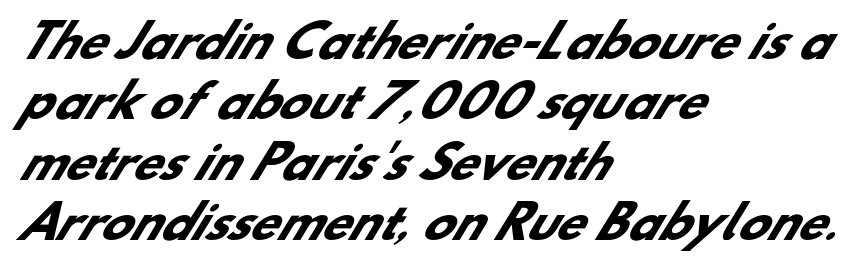
{"serif": "no", "bold": "yes", "weight": "heavy", "width": "normal", "stroke_contrast": "low", "x_height": "small", "monospaced": "no", "underline": "no", "align": "left", "line_spacing": "normal", "line_spacing_ratio": 1.34, "letter_spacing": "normal", "letter_spacing_em": 0.0, "glyph_px": 45}
